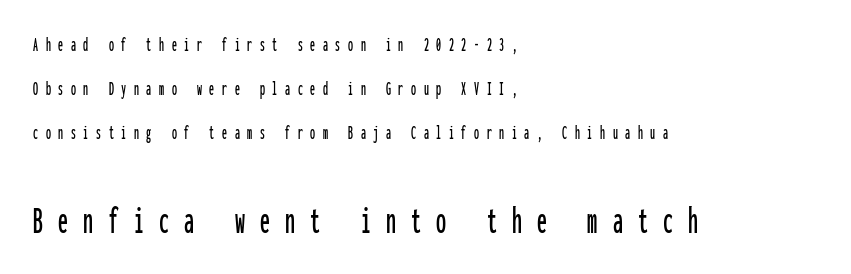
Q: Is the text italic (slanted)? A: No, it is upright.
Q: Is the typeface a serif or a sans-serif typeface? A: Sans-serif.
Q: Is the text underlined? A: No.
Q: How is the paragraph aligned? A: Left-aligned.
Q: Is the spacing between letters normal or unusually wide? A: Unusually wide.
Q: Is the spacing between lines tight, normal or loose? A: Loose.
Q: Which block of text is set in a larger size, the first (top) or the second (bottom)? A: The second (bottom) one.
Q: Width (condensed, normal, or wide)? A: Condensed.
Q: Stroke contrast? A: Low.
Q: x-height? A: Medium.
Q: Monospaced? A: Yes.
